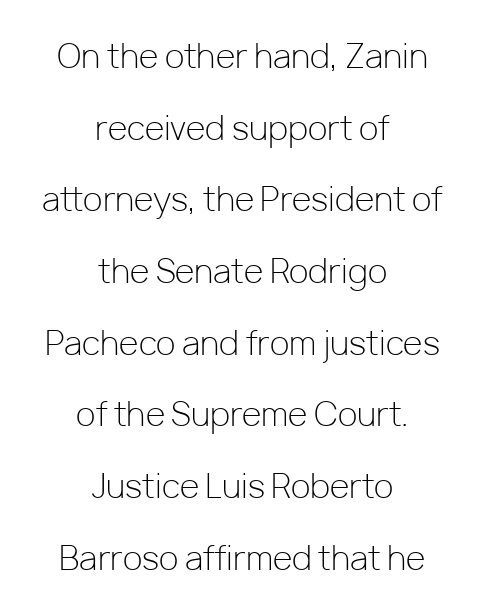
The image shows 32 px light sans-serif type, upright; set centered, loose line spacing (2.24x), normal letter spacing, not underlined; low stroke contrast and a medium x-height.
